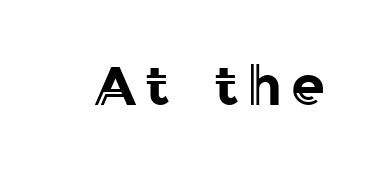
{"italic": "no", "width": "normal", "x_height": "medium", "monospaced": "no", "underline": "no", "glyph_px": 55}
